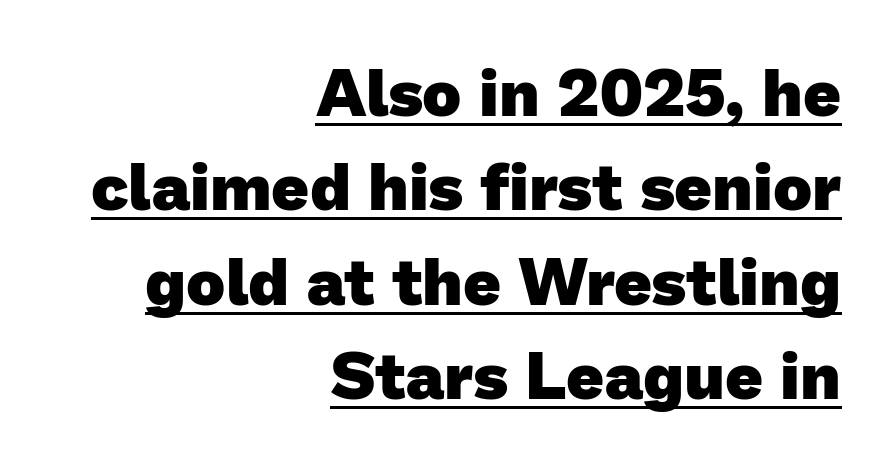
The image shows 66 px heavy sans-serif type; set right-aligned, normal line spacing (1.43x), normal letter spacing, underlined; low stroke contrast and a medium x-height.
